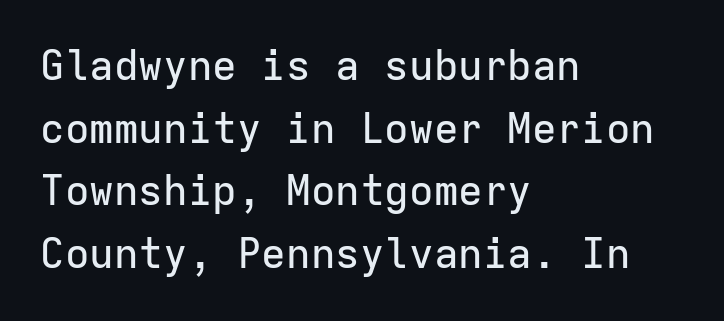
The image shows 41 px sans-serif type, upright, monospaced; set left-aligned, normal line spacing (1.53x), normal letter spacing, not underlined; low stroke contrast and a medium x-height.
